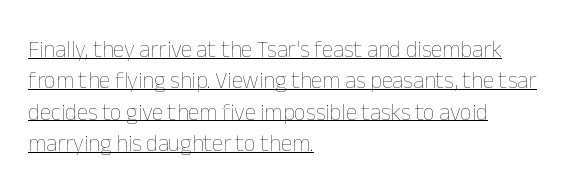
Typeset ragged right — the left edge is the straight one. No extra ink here — the face is not bold. This sample uses an upright cut, with every glyph sitting square on the baseline. In designer terms, the underline attribute is active on this setting.
